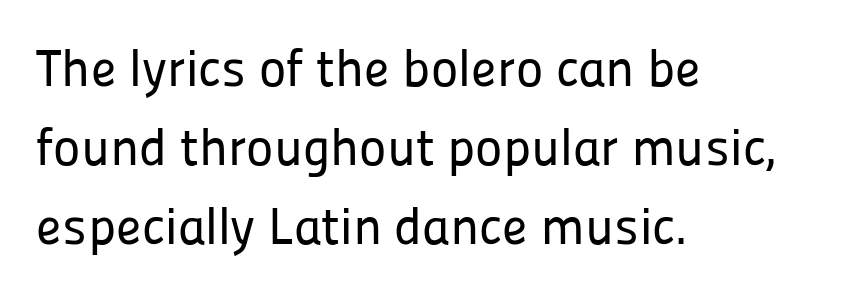
The image shows 52 px sans-serif type, upright; set left-aligned, normal line spacing (1.52x), normal letter spacing, not underlined; low stroke contrast and a medium x-height.
